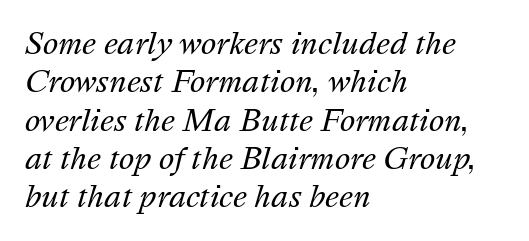
{"italic": "yes", "lean": "right", "slant_degrees": 16, "bold": "no", "weight": "regular", "width": "normal", "stroke_contrast": "medium", "x_height": "medium", "monospaced": "no", "underline": "no", "align": "left", "line_spacing": "normal", "line_spacing_ratio": 1.32, "letter_spacing": "normal", "letter_spacing_em": 0.0, "glyph_px": 29}
